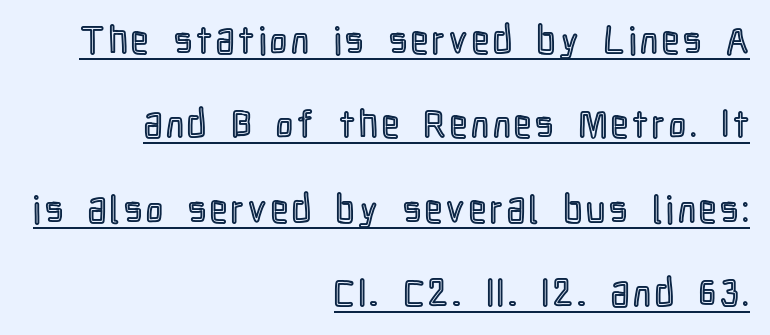
The image shows 38 px condensed type, upright; set right-aligned, loose line spacing (2.22x), underlined; a medium x-height.
